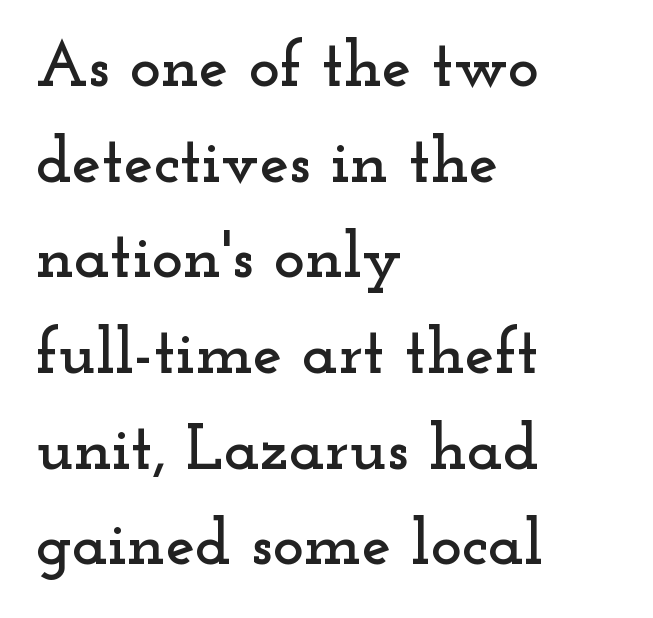
This rendering uses left alignment, leaving the right contour irregular. Letterform terminals end in serifs throughout the passage. The space directly below the letters is spotless. Is there any slant? The stems are plumb. The passage shown is typed in a proportional face where columns would drift. Look at the tracking — it's just the regular setting, nothing added.
